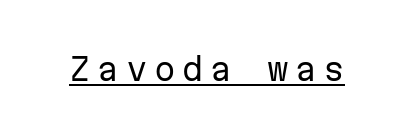
The font sits on the lighter half of the weight spectrum, regular included. This is the regular roman posture of the typeface. Underlining? Definitely there. These lines have a slow, spaced-out rhythm from letter to letter.
